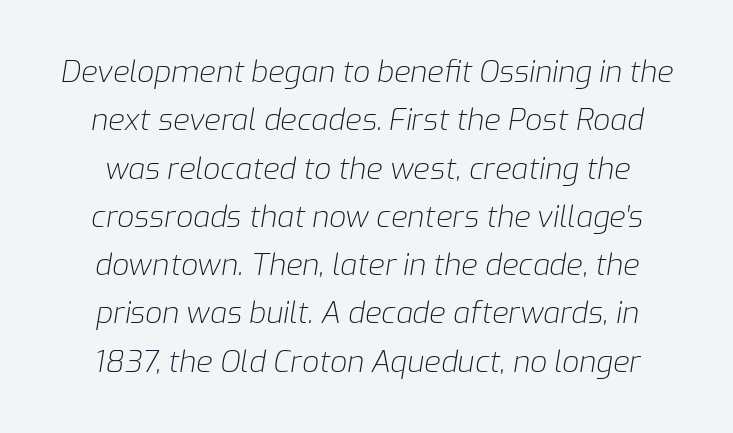
The image shows 30 px light type, italic (leaning right); set normal line spacing (1.61x), normal letter spacing, not underlined; low stroke contrast and a medium x-height.
